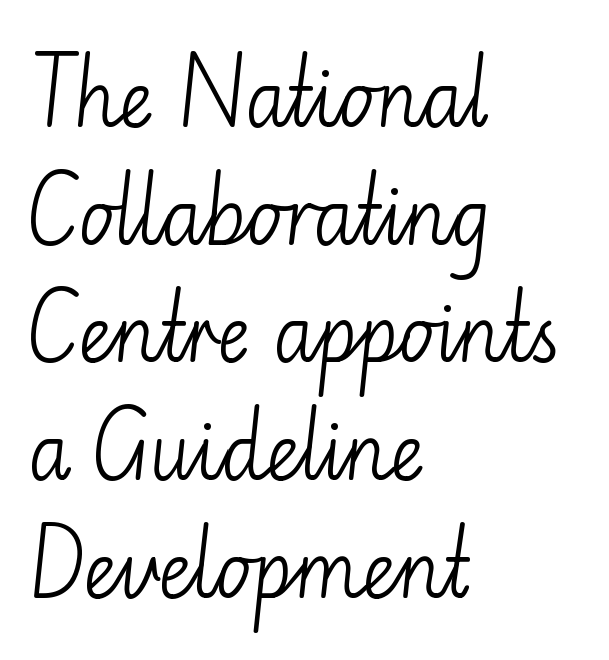
Baseline-to-baseline distance is the conventional proportion of letter height. The gaps between neighbouring characters are ordinary and unremarkable. This sample is left-justified, so line endings fall wherever the words run out. Weight: regular or lighter. Nope, no serifs anywhere on these letters.
